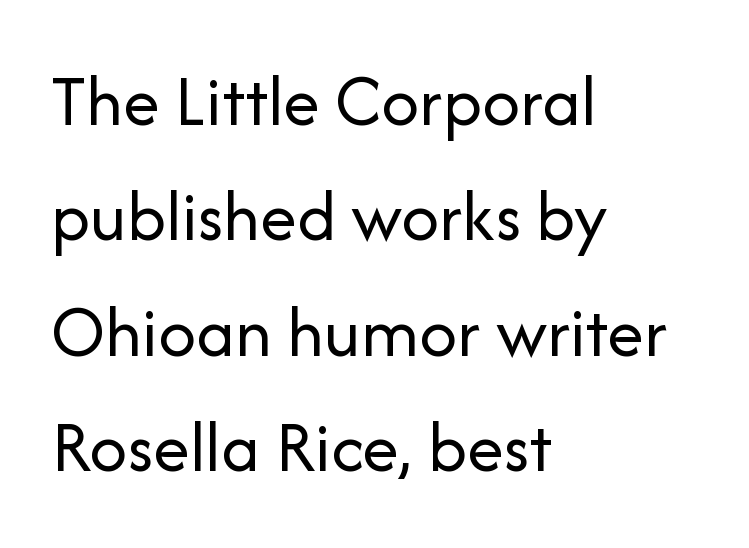
The image shows 74 px regular-weight sans-serif type, upright; set left-aligned, normal line spacing (1.56x), normal letter spacing, not underlined; low stroke contrast and a medium x-height.
